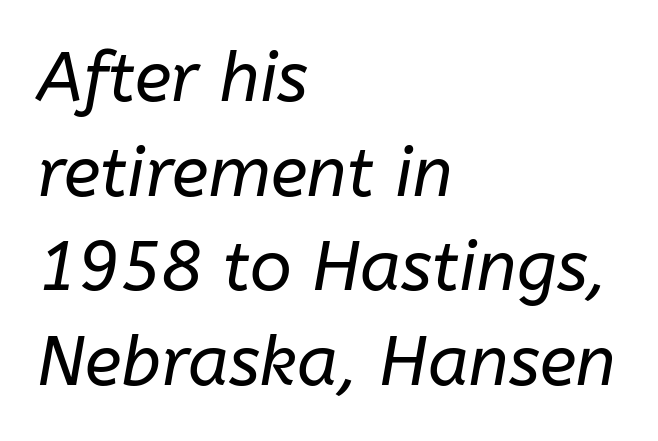
Slant detected: the letters are inclined. In terms of letterspacing, this is plain default setting. A classic flush-left, rag-right setting is used for this passage. Stroke mass is kept to a normal reading level or below. Notice how descenders clear the ascenders below comfortably — that's standard leading.
